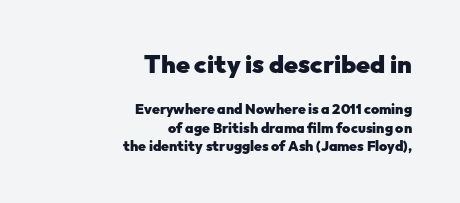
{"italic": "no", "bold": "yes", "underline": "no", "align": "right", "line_spacing": "normal", "line_spacing_ratio": 1.3, "letter_spacing": "normal", "letter_spacing_em": 0.0, "larger_block": "first", "size_ratio": 1.79, "glyph_px": 25}
